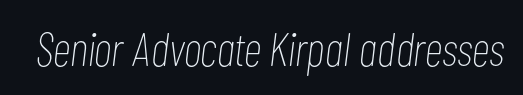
Q: Is the text bold? A: No.
Q: Is the text italic (slanted)? A: Yes, it leans right by about 7 degrees.
Q: Is the text underlined? A: No.
Q: Is the spacing between letters normal or unusually wide? A: Normal.
Q: Width (condensed, normal, or wide)? A: Condensed.
Q: Stroke contrast? A: Low.
Q: x-height? A: Medium.
Q: Monospaced? A: No.
